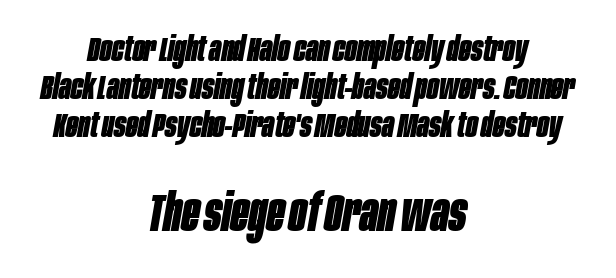
You could barely slide anything between these rows. This rendering leaves character spacing at its baseline value. Quick note: underline off. The glyphs look as if they've been sheared to an angle. The letters advance in unequal steps, a hallmark of proportional type.
